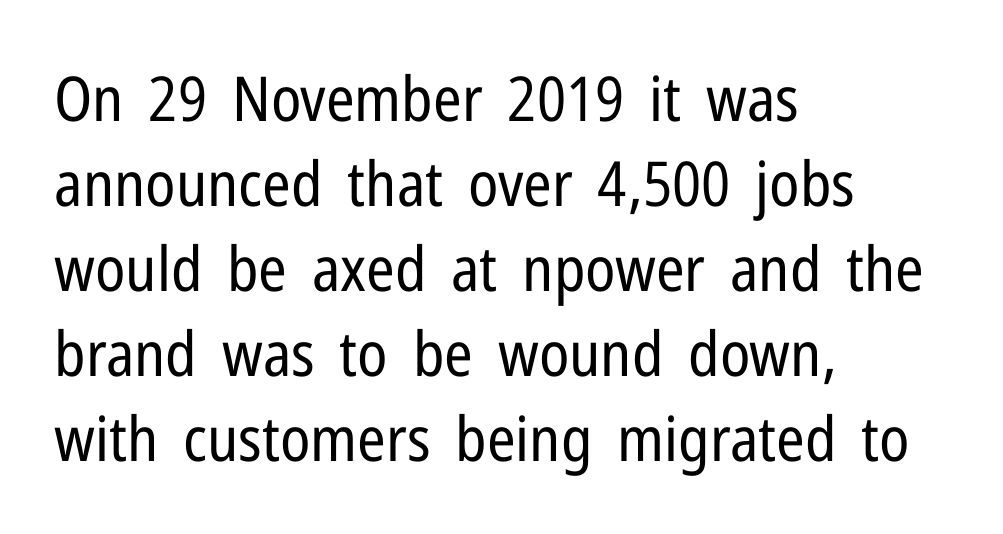
Typeset ragged right — the left edge is the straight one. Caption: face not bold, strokes unweighted. This sample uses a sans-serif face. Does extra space separate the letters? No, they use regular spacing. Note the varied advance widths — an 'i' is clearly narrower than an 'm'.
